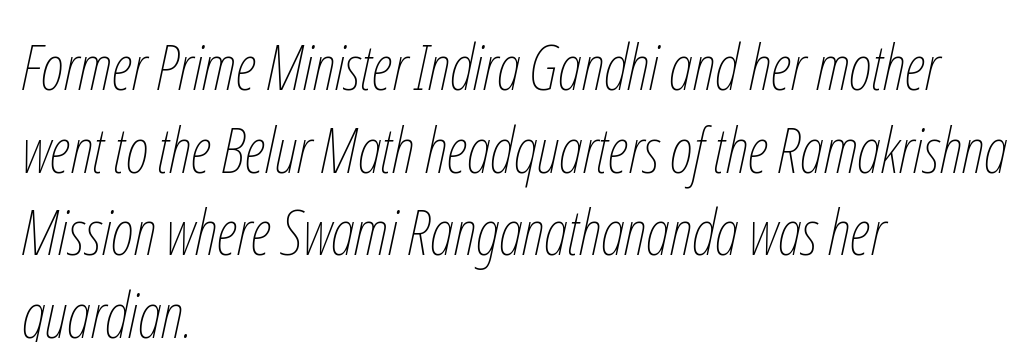
{"italic": "yes", "lean": "right", "slant_degrees": 12, "bold": "no", "weight": "thin", "width": "condensed", "stroke_contrast": "low", "x_height": "medium", "monospaced": "no", "underline": "no", "align": "left", "line_spacing": "normal", "line_spacing_ratio": 1.31, "letter_spacing": "normal", "letter_spacing_em": 0.0, "glyph_px": 63}
